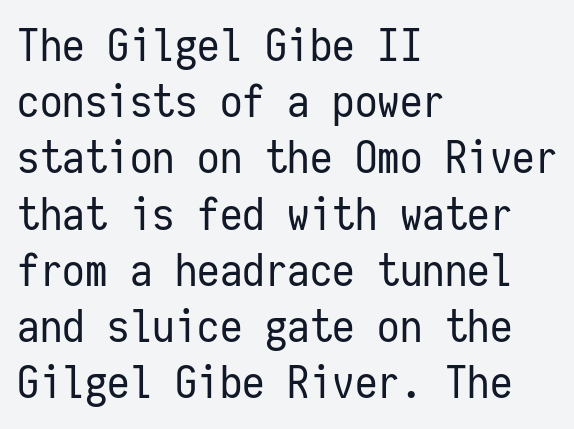
The image shows 45 px regular-weight, condensed sans-serif type, upright, monospaced; set left-aligned, normal line spacing (1.25x), normal letter spacing, not underlined; low stroke contrast and a medium x-height.
